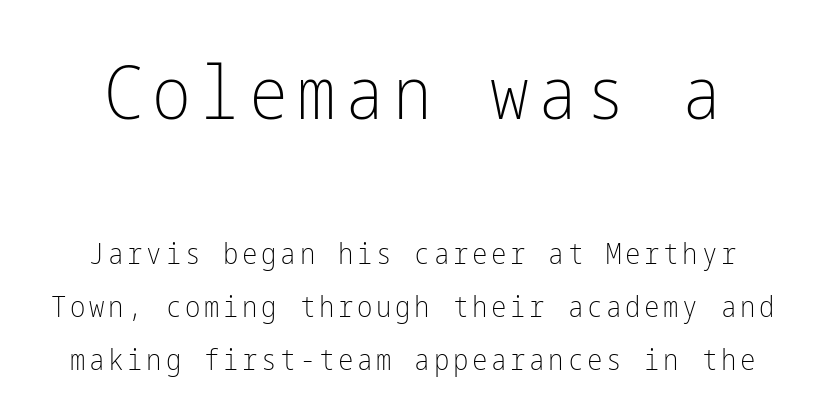
The image shows 73 px light, condensed sans-serif type, upright; set line spacing 1.84x, not underlined; the first (top) block is 2.52x larger; low stroke contrast and a medium x-height.
